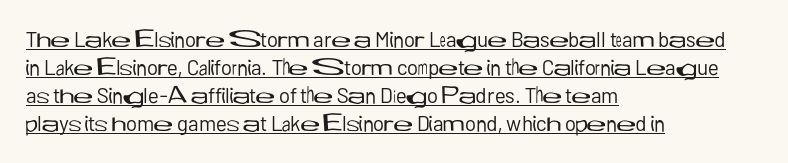
{"italic": "no", "bold": "no", "underline": "yes", "align": "left", "line_spacing": "normal", "line_spacing_ratio": 1.34, "letter_spacing": "normal", "letter_spacing_em": 0.0, "glyph_px": 21}
